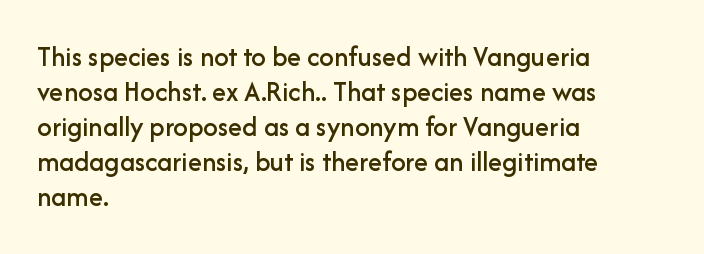
The image shows 29 px sans-serif type, upright; set left-aligned, line spacing 1.21x, normal letter spacing, not underlined; low stroke contrast and a medium x-height.
